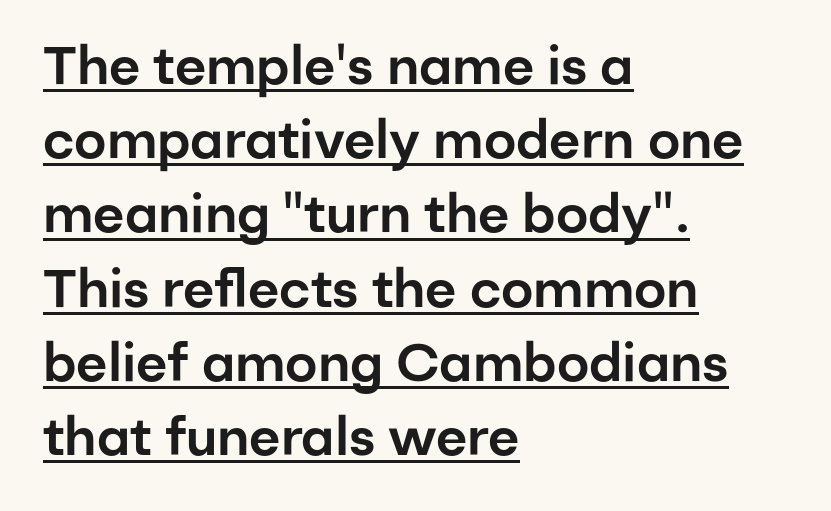
{"serif": "no", "italic": "no", "width": "normal", "stroke_contrast": "low", "x_height": "medium", "monospaced": "no", "underline": "yes", "align": "left", "line_spacing": "normal", "line_spacing_ratio": 1.4, "letter_spacing": "normal", "letter_spacing_em": 0.0, "glyph_px": 53}
